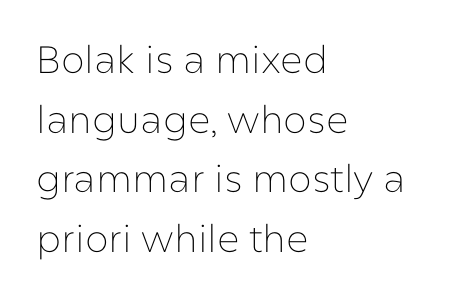
Q: Is the text bold? A: No.
Q: Is the text italic (slanted)? A: No, it is upright.
Q: Is the typeface a serif or a sans-serif typeface? A: Sans-serif.
Q: Is the text underlined? A: No.
Q: How is the paragraph aligned? A: Left-aligned.
Q: Is the spacing between letters normal or unusually wide? A: Normal.
Q: Is the spacing between lines tight, normal or loose? A: Normal.
Q: Width (condensed, normal, or wide)? A: Normal.
Q: Stroke contrast? A: Low.
Q: x-height? A: Medium.
Q: Monospaced? A: No.
